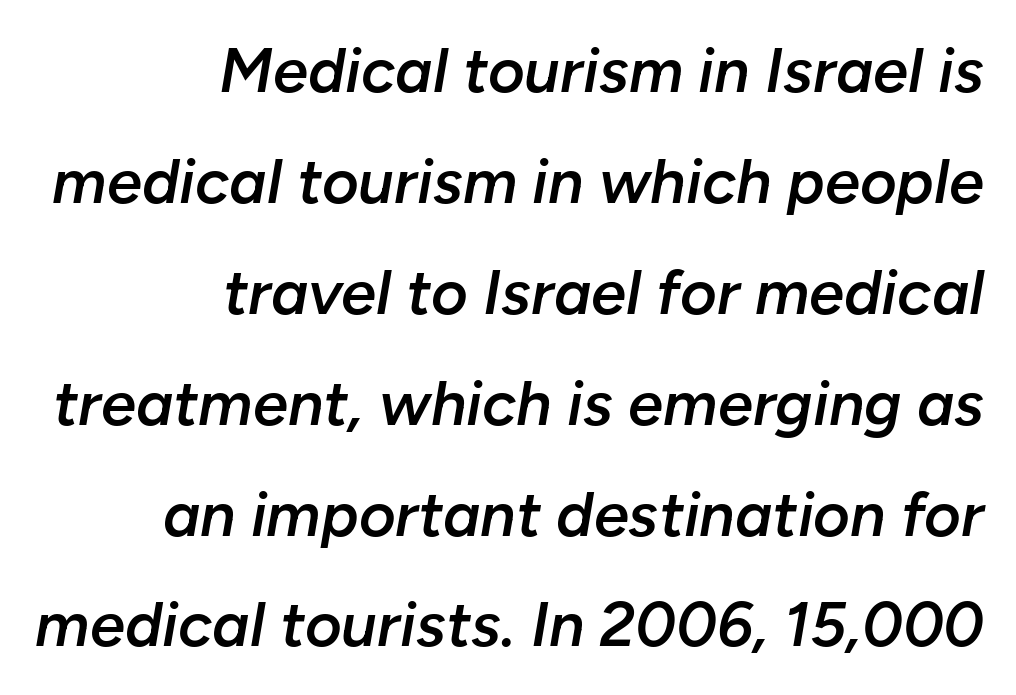
Q: Is the text bold? A: Semi-bold.
Q: Is the text italic (slanted)? A: Yes, it leans right by about 10 degrees.
Q: Is the text underlined? A: No.
Q: How is the paragraph aligned? A: Right-aligned.
Q: Is the spacing between letters normal or unusually wide? A: Normal.
Q: Width (condensed, normal, or wide)? A: Normal.
Q: Stroke contrast? A: Low.
Q: x-height? A: Medium.
Q: Monospaced? A: No.
